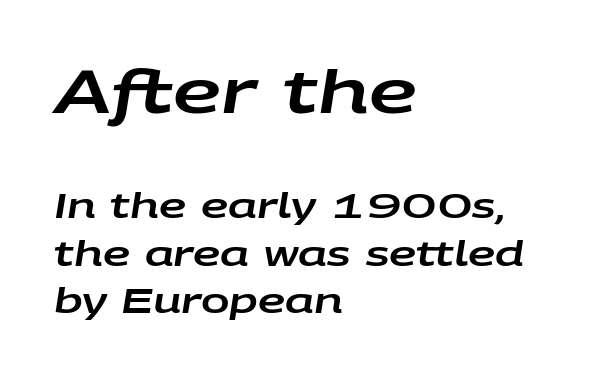
Larger block? The one above; the one below is distinctly smaller. In terms of leading, this rendering sits right in the middle. Each word holds together tightly as a unit, with standard inter-letter gaps. Compared with ordinary roman type, these characters are visibly tilted.
